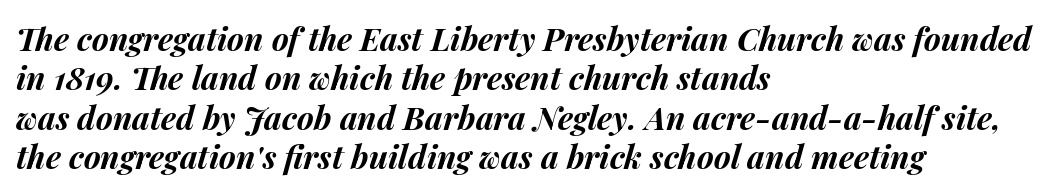
The line texture is even and compact thanks to regular tracking. Style check: oblique. These words are printed bold, with thick strokes throughout. Descenders hang freely into open space.
